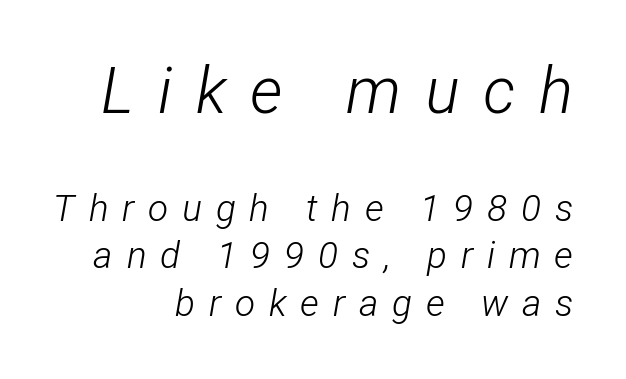
{"italic": "yes", "lean": "right", "slant_degrees": 12, "bold": "no", "weight": "light", "width": "condensed", "stroke_contrast": "low", "x_height": "medium", "monospaced": "no", "underline": "no", "align": "right", "line_spacing": "normal", "line_spacing_ratio": 1.28, "letter_spacing": "wide", "letter_spacing_em": 0.37, "larger_block": "first", "size_ratio": 1.73, "glyph_px": 64}
